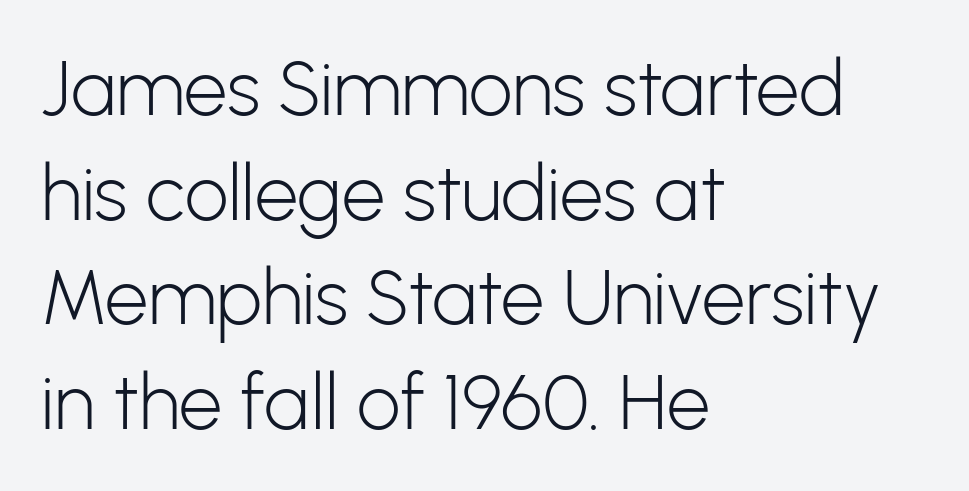
Q: Is the text bold? A: No.
Q: Is the text italic (slanted)? A: No, it is upright.
Q: Is the typeface a serif or a sans-serif typeface? A: Sans-serif.
Q: Is the text underlined? A: No.
Q: How is the paragraph aligned? A: Left-aligned.
Q: Is the spacing between letters normal or unusually wide? A: Normal.
Q: Is the spacing between lines tight, normal or loose? A: Normal.
Q: Width (condensed, normal, or wide)? A: Normal.
Q: Stroke contrast? A: Low.
Q: x-height? A: Medium.
Q: Monospaced? A: No.
